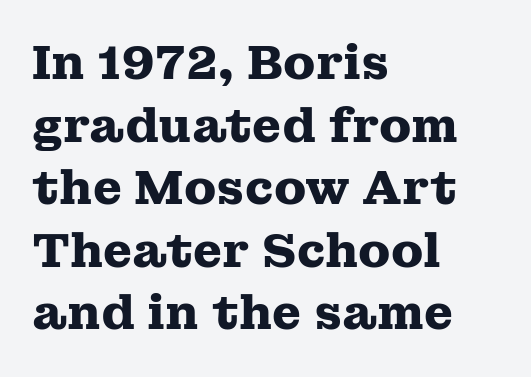
Nobody touched the tracking dial on this one. Is this a fixed-width face? No — the glyphs have proportional, varying widths. This is roman type, the default non-slanted kind. Anything drawn beneath the words? Only blank space. Layout note: lines flush left. Weight: bold.
